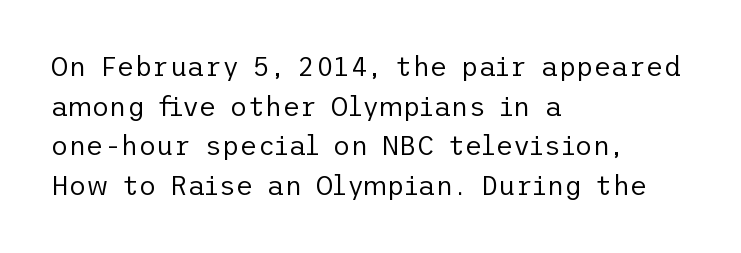
Notice how descenders clear the ascenders below comfortably — that's standard leading. Inter-character spacing is left at the font's built-in metrics. Bare-footed words on every line. The strokes are not fattened; the text isn't bold. A student would call this left alignment; a typographer would say flush left, rag right.
